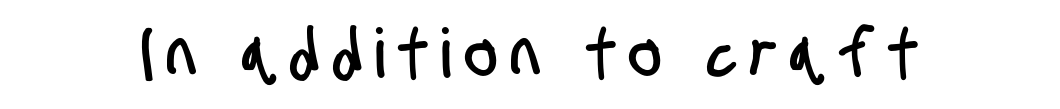
{"serif": "no", "width": "condensed", "stroke_contrast": "low", "x_height": "large", "monospaced": "no", "underline": "no", "letter_spacing": "wide", "letter_spacing_em": 0.21, "glyph_px": 68}
